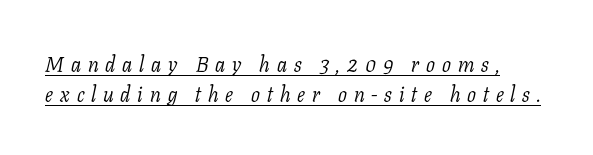
{"italic": "yes", "lean": "right", "slant_degrees": 11, "bold": "no", "underline": "yes", "line_spacing": "normal", "line_spacing_ratio": 1.43, "letter_spacing": "wide", "letter_spacing_em": 0.33, "glyph_px": 21}
